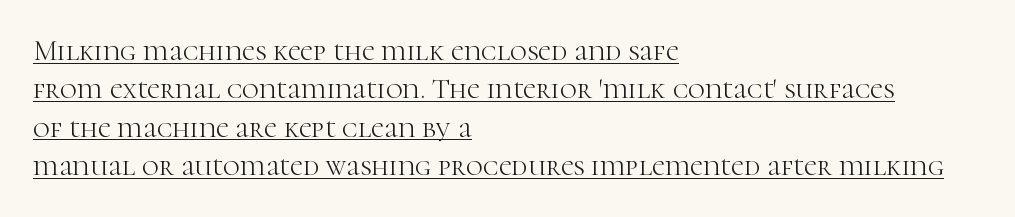
Q: Is the text bold? A: No.
Q: Is the text italic (slanted)? A: No, it is upright.
Q: Is the typeface a serif or a sans-serif typeface? A: Serif.
Q: Is the text underlined? A: Yes.
Q: How is the paragraph aligned? A: Left-aligned.
Q: Is the spacing between letters normal or unusually wide? A: Normal.
Q: Is the spacing between lines tight, normal or loose? A: Normal.
Q: Width (condensed, normal, or wide)? A: Normal.
Q: Stroke contrast? A: High.
Q: x-height? A: Medium.
Q: Monospaced? A: No.
